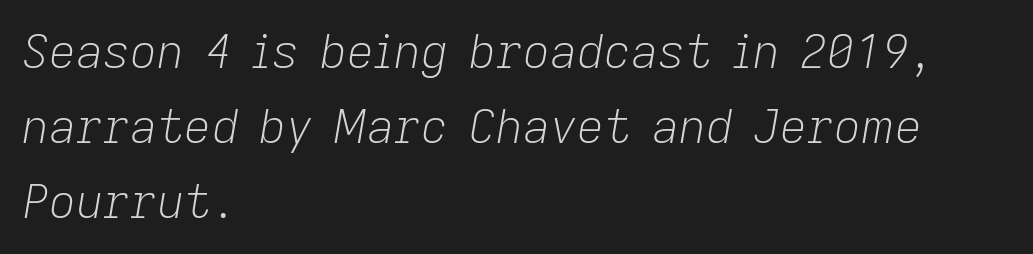
The image shows 47 px light type, italic (leaning right); set left-aligned, normal line spacing (1.6x), normal letter spacing, not underlined; low stroke contrast and a medium x-height.
